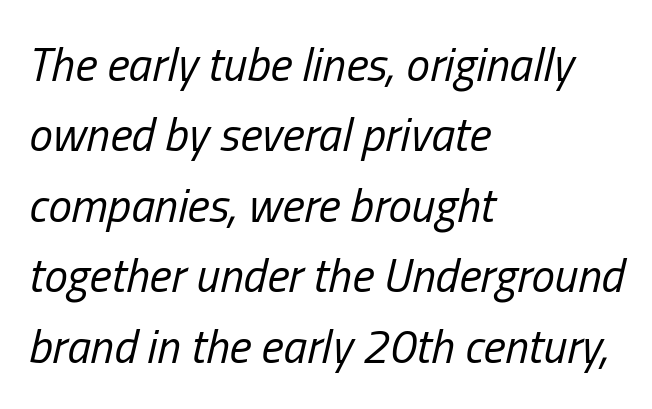
The image shows 47 px regular-weight, condensed type, italic (leaning right); set left-aligned, normal line spacing (1.5x), normal letter spacing, not underlined; low stroke contrast and a medium x-height.
